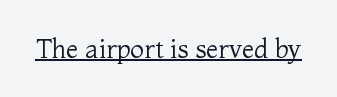
The image shows 26 px text type, upright; set normal letter spacing, underlined.
